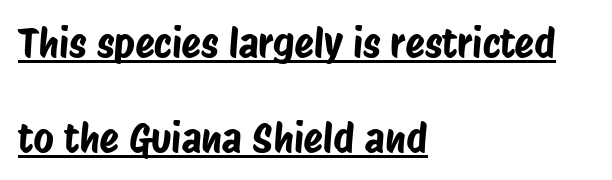
The image shows 40 px condensed sans-serif type; set left-aligned, loose line spacing (2.37x), normal letter spacing, underlined; low stroke contrast and a large x-height.
